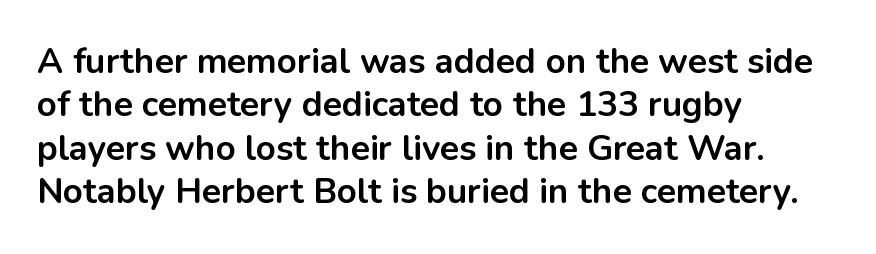
Q: Is the text bold? A: Yes.
Q: Is the text italic (slanted)? A: No, it is upright.
Q: Is the typeface a serif or a sans-serif typeface? A: Sans-serif.
Q: Is the text underlined? A: No.
Q: How is the paragraph aligned? A: Left-aligned.
Q: Is the spacing between letters normal or unusually wide? A: Normal.
Q: Width (condensed, normal, or wide)? A: Normal.
Q: Stroke contrast? A: Low.
Q: x-height? A: Medium.
Q: Monospaced? A: No.
